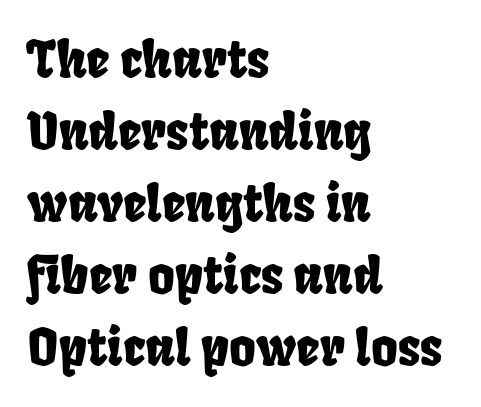
{"serif": "no", "width": "condensed", "stroke_contrast": "low", "x_height": "large", "monospaced": "no", "underline": "no", "align": "left", "line_spacing": "normal", "line_spacing_ratio": 1.41, "letter_spacing": "normal", "letter_spacing_em": 0.0, "glyph_px": 51}
